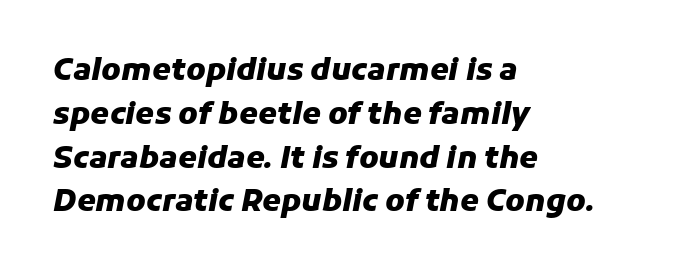
Typesetter's note: full bold, strokes at maximum text heaviness. The designer left line spacing at the default. The passage shown is typed in a proportional face where columns would drift. The face used here is rendered with its standard letterfit. The glyphs look as if they've been sheared to an angle. Just letters on the line, the space beneath them empty.
